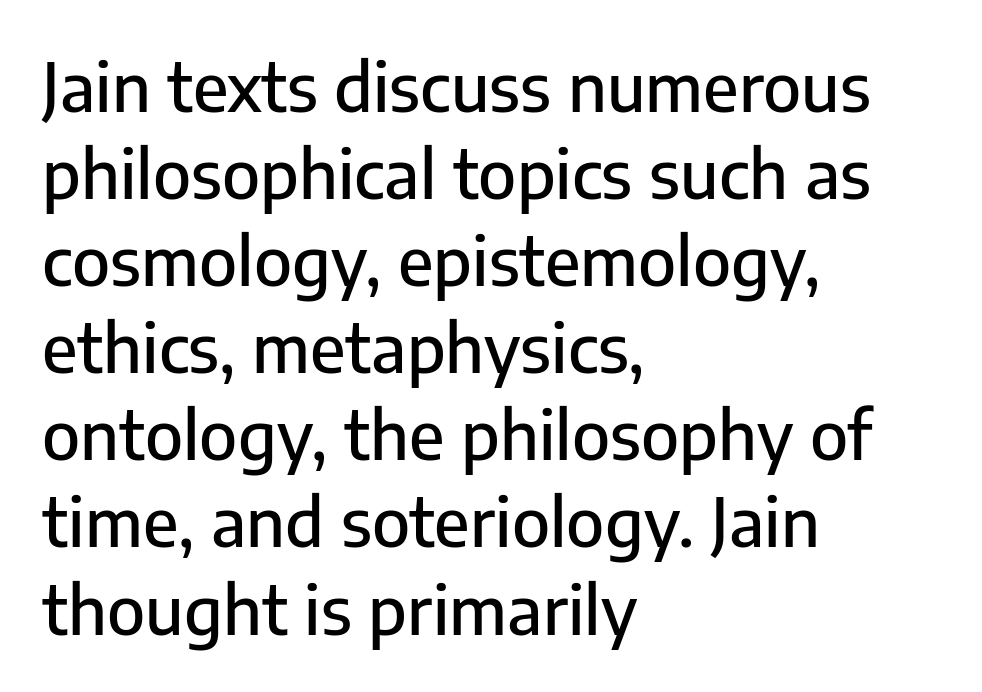
Q: Is the text italic (slanted)? A: No, it is upright.
Q: Is the typeface a serif or a sans-serif typeface? A: Sans-serif.
Q: Is the text underlined? A: No.
Q: How is the paragraph aligned? A: Left-aligned.
Q: Is the spacing between letters normal or unusually wide? A: Normal.
Q: Is the spacing between lines tight, normal or loose? A: Normal.
Q: Width (condensed, normal, or wide)? A: Normal.
Q: Stroke contrast? A: Low.
Q: x-height? A: Medium.
Q: Monospaced? A: No.
